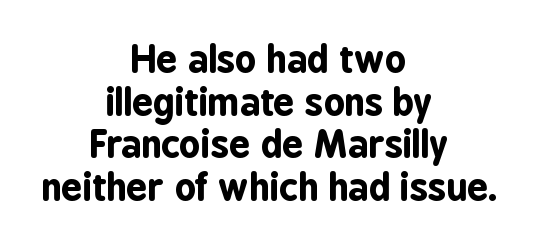
The image shows 37 px bold, condensed sans-serif type, upright; set centered, tight line spacing (1.15x), normal letter spacing, not underlined; low stroke contrast and a medium x-height.
